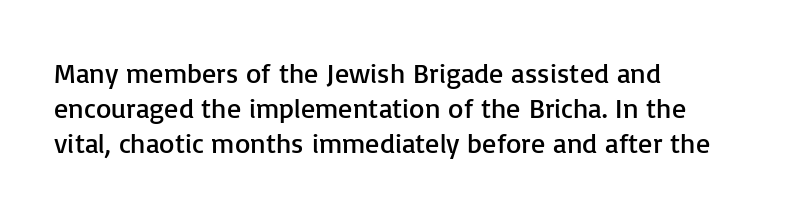
{"serif": "no", "italic": "no", "bold": "no", "weight": "regular", "width": "normal", "stroke_contrast": "low", "x_height": "medium", "monospaced": "no", "underline": "no", "align": "left", "line_spacing": "normal", "line_spacing_ratio": 1.25, "letter_spacing": "normal", "letter_spacing_em": 0.0, "glyph_px": 28}
